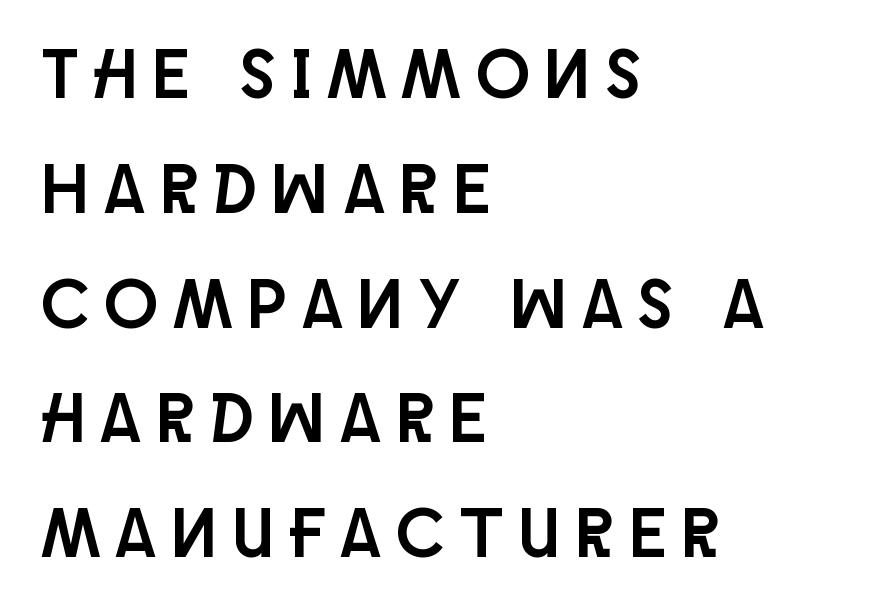
Is the block centered? No — it sits flush against the left margin. Is this a sans? Yes — the strokes have no serifs. Reading down the column, the eye jumps a familiar distance to each next line. The passage shown is typed in a proportional face where columns would drift. Honestly, there is no underline to notice here at all. Loose tracking; the words dissolve into strings of separated letters.
